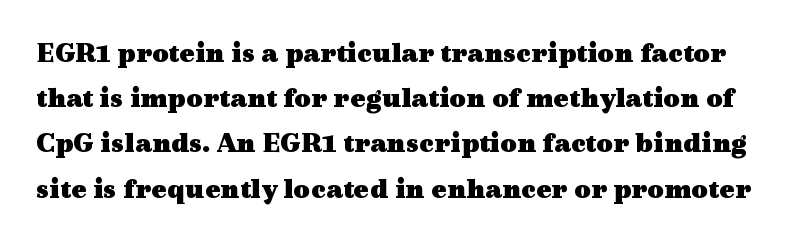
The image shows 29 px heavy, wide serif type, upright; set normal line spacing (1.56x), normal letter spacing, not underlined; a medium x-height.
